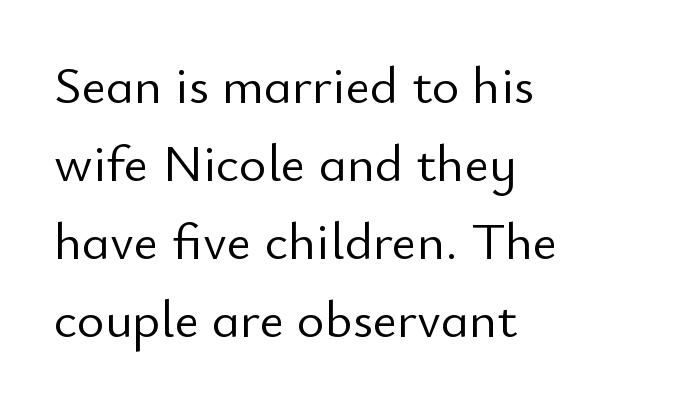
Q: Is the text bold? A: No.
Q: Is the text italic (slanted)? A: No, it is upright.
Q: Is the typeface a serif or a sans-serif typeface? A: Sans-serif.
Q: Is the text underlined? A: No.
Q: How is the paragraph aligned? A: Left-aligned.
Q: Is the spacing between letters normal or unusually wide? A: Normal.
Q: Is the spacing between lines tight, normal or loose? A: Normal.
Q: Width (condensed, normal, or wide)? A: Normal.
Q: Stroke contrast? A: Low.
Q: x-height? A: Small.
Q: Monospaced? A: No.
